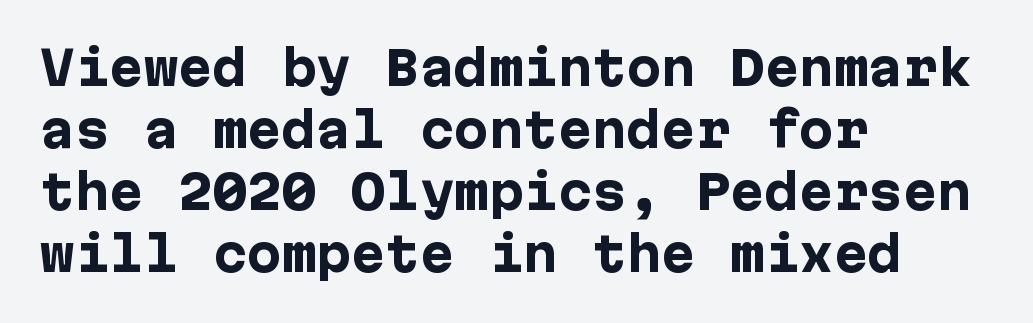
The gap between lines stays unmarked. The typography opts for an upright posture over an oblique one. Horizontal alignment here is leftward, the default for most running prose. The type family on display is of the sans-serif kind. Does the leading feel generous? No, just average.
